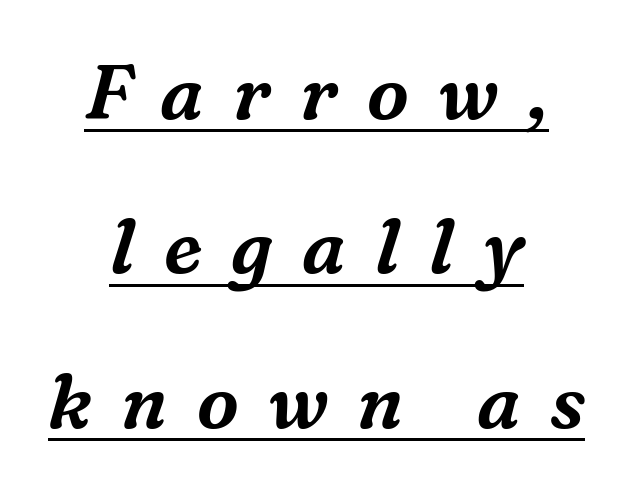
{"serif": "yes", "italic": "yes", "lean": "right", "slant_degrees": 16, "width": "normal", "stroke_contrast": "medium", "x_height": "medium", "monospaced": "no", "underline": "yes", "align": "center", "line_spacing": "loose", "line_spacing_ratio": 2.06, "letter_spacing": "wide", "letter_spacing_em": 0.39, "glyph_px": 75}
